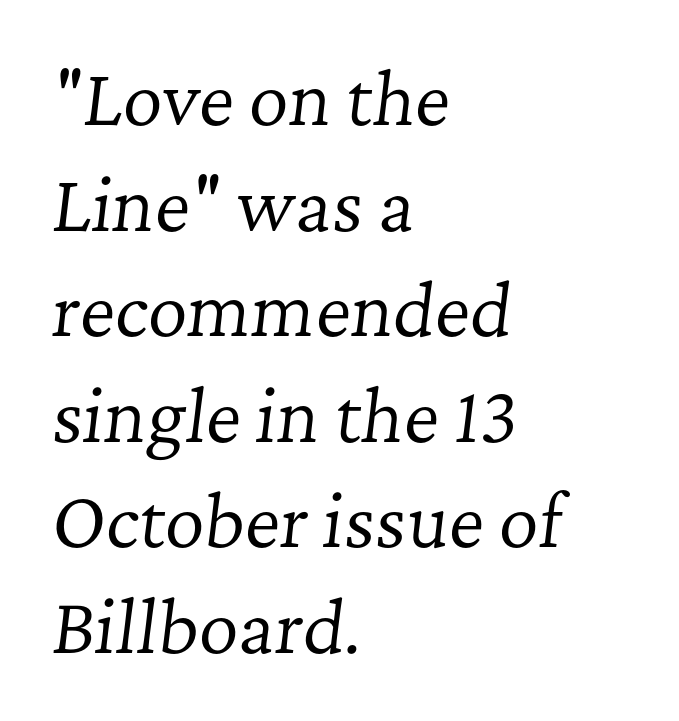
The image shows 69 px regular-weight serif type, italic (leaning right); set left-aligned, normal line spacing (1.53x), normal letter spacing, not underlined; low stroke contrast and a medium x-height.
